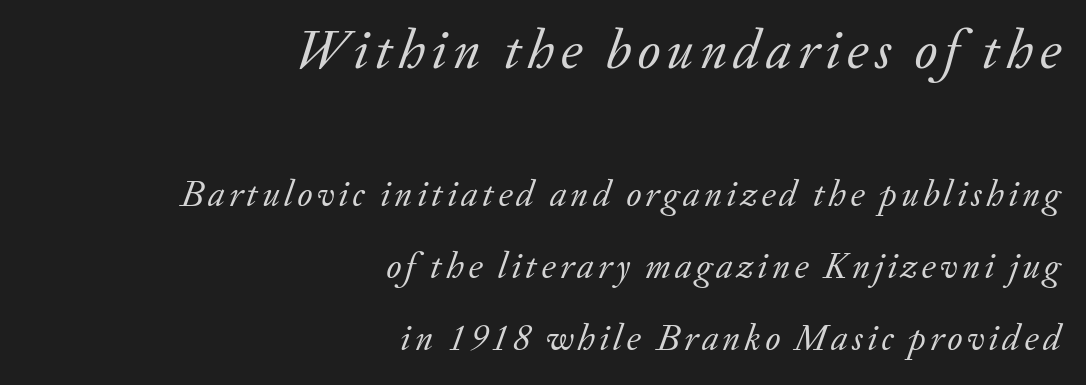
{"serif": "yes", "italic": "yes", "lean": "right", "slant_degrees": 20, "bold": "no", "weight": "regular", "width": "normal", "stroke_contrast": "low", "x_height": "small", "monospaced": "no", "underline": "no", "align": "right", "line_spacing": "loose", "line_spacing_ratio": 1.94, "larger_block": "first", "size_ratio": 1.51, "glyph_px": 56}
